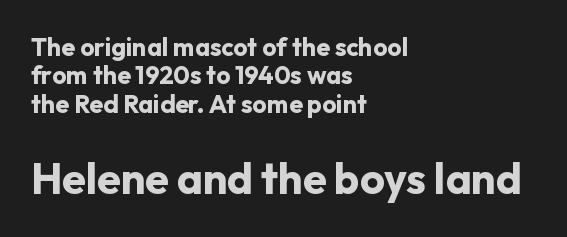
The image shows 43 px bold sans-serif type, upright; set left-aligned, tight line spacing (1.14x), normal letter spacing, not underlined; the second (bottom) block is 1.72x larger; low stroke contrast and a medium x-height.
